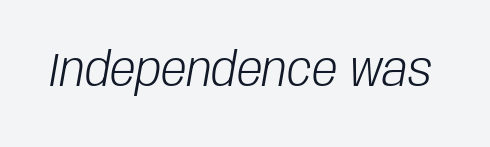
{"italic": "yes", "lean": "right", "slant_degrees": 10, "bold": "no", "weight": "light", "width": "condensed", "stroke_contrast": "low", "x_height": "large", "monospaced": "no", "underline": "no", "letter_spacing": "normal", "letter_spacing_em": 0.0, "glyph_px": 46}
